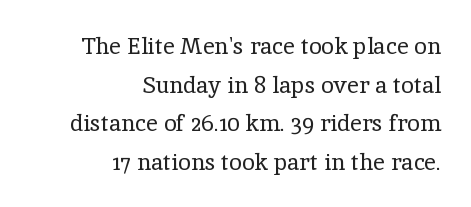
Q: Is the text bold? A: No.
Q: Is the text italic (slanted)? A: No, it is upright.
Q: Is the text underlined? A: No.
Q: How is the paragraph aligned? A: Right-aligned.
Q: Is the spacing between letters normal or unusually wide? A: Normal.
Q: Is the spacing between lines tight, normal or loose? A: Normal.
